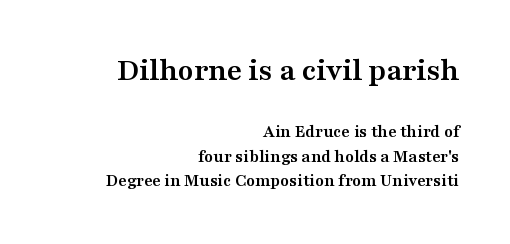
Bare-footed words on every line. Look at the tracking — it's just the regular setting, nothing added. Italic? Not at all — the glyphs are vertical. You get the large type first, then a drop to smaller type. A typesetter would label this face a serif.
